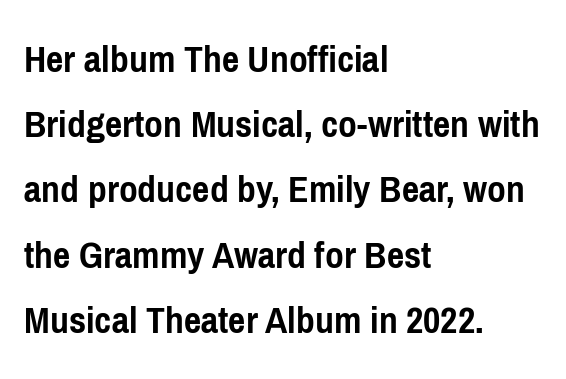
Its strokes are broad and dark, the hallmark of bold type. Underline: absent. Here the designer chose a conventional face with non-uniform glyph widths. Baseline-to-baseline distance is the conventional proportion of letter height.
